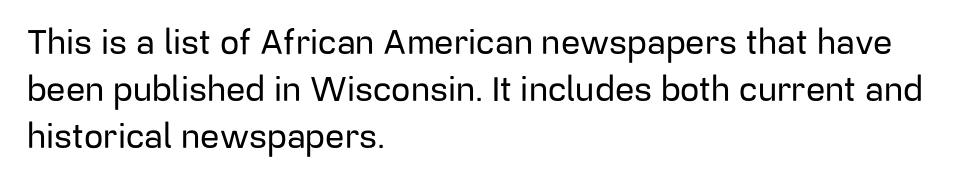
{"serif": "no", "italic": "no", "width": "normal", "stroke_contrast": "low", "x_height": "medium", "monospaced": "no", "underline": "no", "align": "left", "line_spacing": "normal", "line_spacing_ratio": 1.38, "letter_spacing": "normal", "letter_spacing_em": 0.0, "glyph_px": 34}
